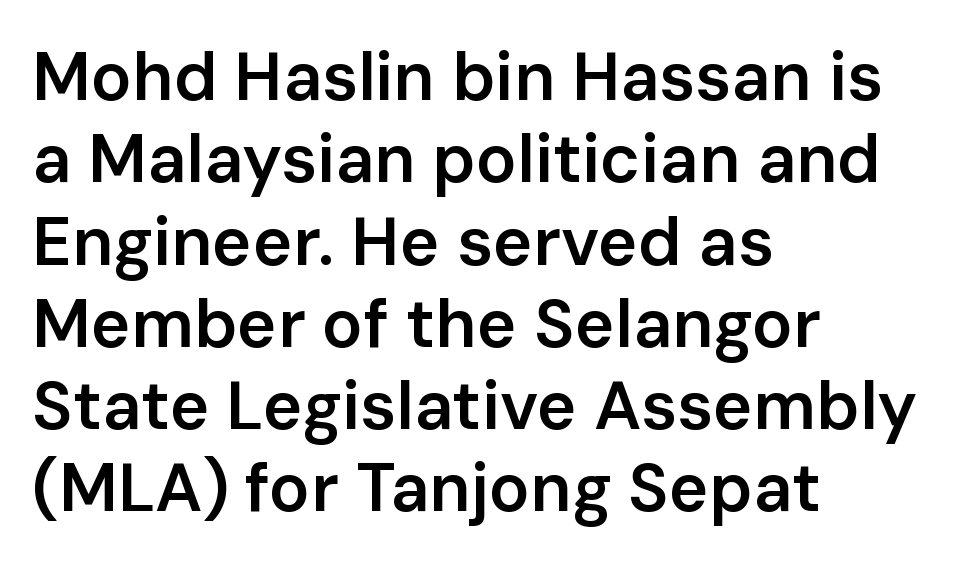
{"serif": "no", "italic": "no", "bold": "semi", "weight": "semibold", "width": "normal", "stroke_contrast": "low", "x_height": "medium", "monospaced": "no", "underline": "no", "align": "left", "line_spacing_ratio": 1.21, "letter_spacing": "normal", "letter_spacing_em": 0.0, "glyph_px": 68}
